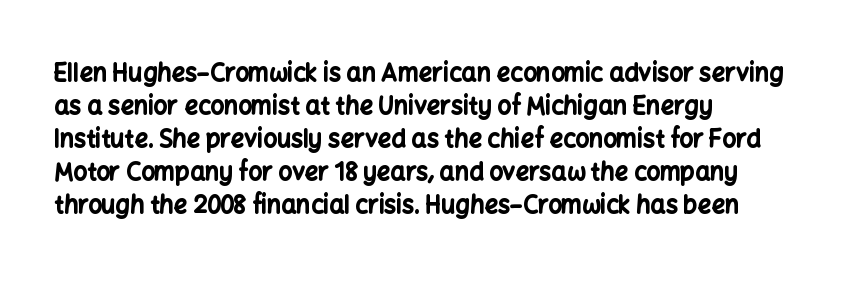
{"italic": "no", "bold": "yes", "underline": "no", "align": "left", "line_spacing": "normal", "line_spacing_ratio": 1.37, "letter_spacing": "normal", "letter_spacing_em": 0.0, "glyph_px": 24}
